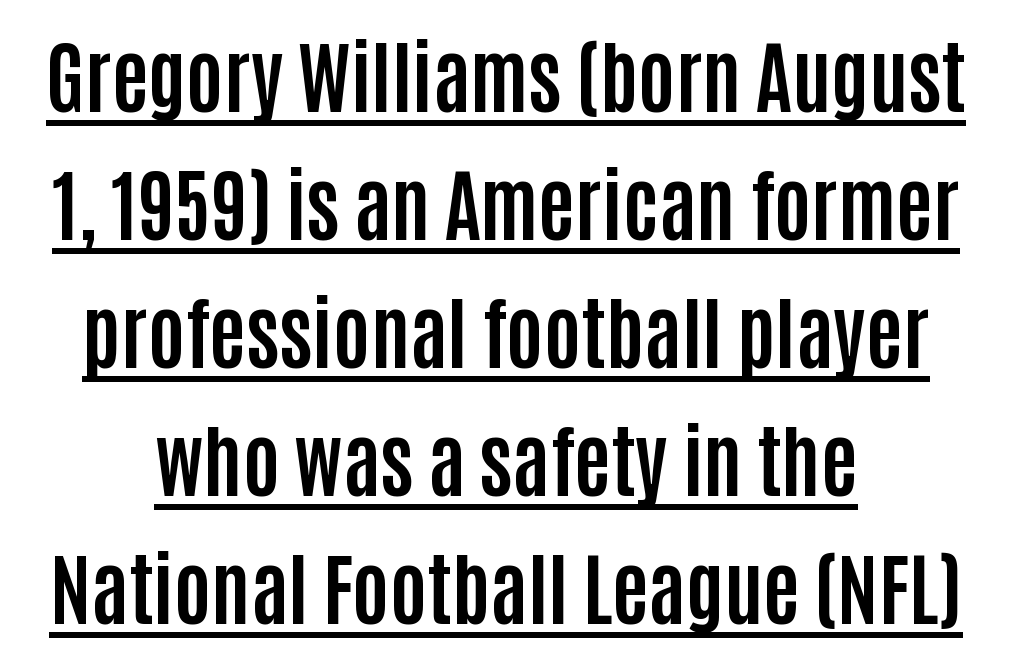
The image shows 79 px bold, condensed sans-serif type, upright; set centered, normal line spacing (1.62x), normal letter spacing, underlined; low stroke contrast and a large x-height.
